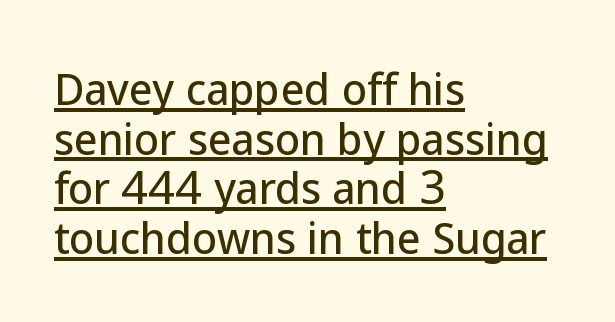
Q: Is the text italic (slanted)? A: No, it is upright.
Q: Is the typeface a serif or a sans-serif typeface? A: Sans-serif.
Q: Is the text underlined? A: Yes.
Q: How is the paragraph aligned? A: Left-aligned.
Q: Is the spacing between letters normal or unusually wide? A: Normal.
Q: Width (condensed, normal, or wide)? A: Normal.
Q: Stroke contrast? A: Low.
Q: x-height? A: Medium.
Q: Monospaced? A: No.
